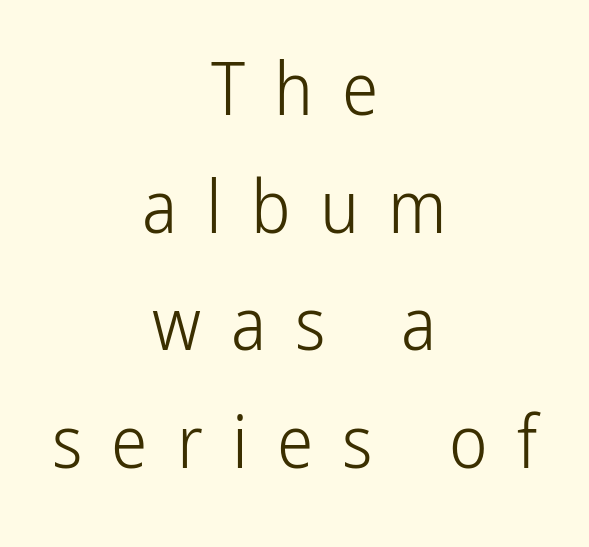
Q: Is the text bold? A: No.
Q: Is the text italic (slanted)? A: No, it is upright.
Q: Is the typeface a serif or a sans-serif typeface? A: Sans-serif.
Q: Is the text underlined? A: No.
Q: How is the paragraph aligned? A: Centered.
Q: Is the spacing between letters normal or unusually wide? A: Unusually wide.
Q: Is the spacing between lines tight, normal or loose? A: Normal.
Q: Width (condensed, normal, or wide)? A: Condensed.
Q: Stroke contrast? A: Low.
Q: x-height? A: Medium.
Q: Monospaced? A: No.
